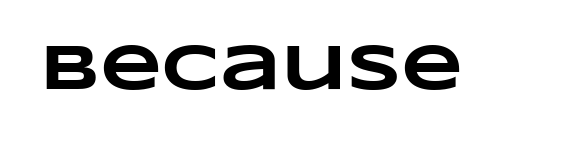
Q: Is the text bold? A: Yes.
Q: Is the text underlined? A: No.
Q: Is the spacing between letters normal or unusually wide? A: Normal.
Q: Width (condensed, normal, or wide)? A: Wide.
Q: Stroke contrast? A: Low.
Q: x-height? A: Large.
Q: Monospaced? A: No.
